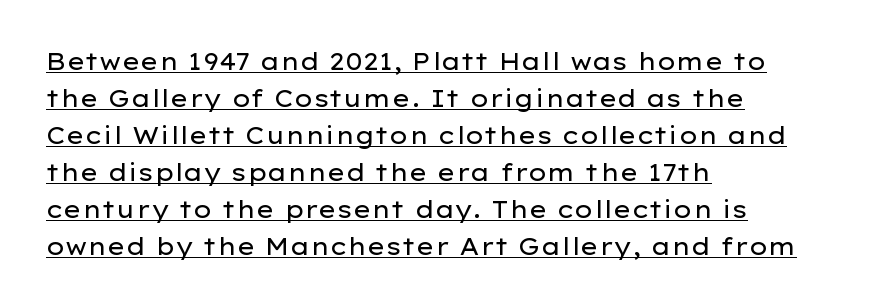
Q: Is the text bold? A: No.
Q: Is the text italic (slanted)? A: No, it is upright.
Q: Is the text underlined? A: Yes.
Q: How is the paragraph aligned? A: Left-aligned.
Q: Is the spacing between letters normal or unusually wide? A: Normal.
Q: Is the spacing between lines tight, normal or loose? A: Normal.
